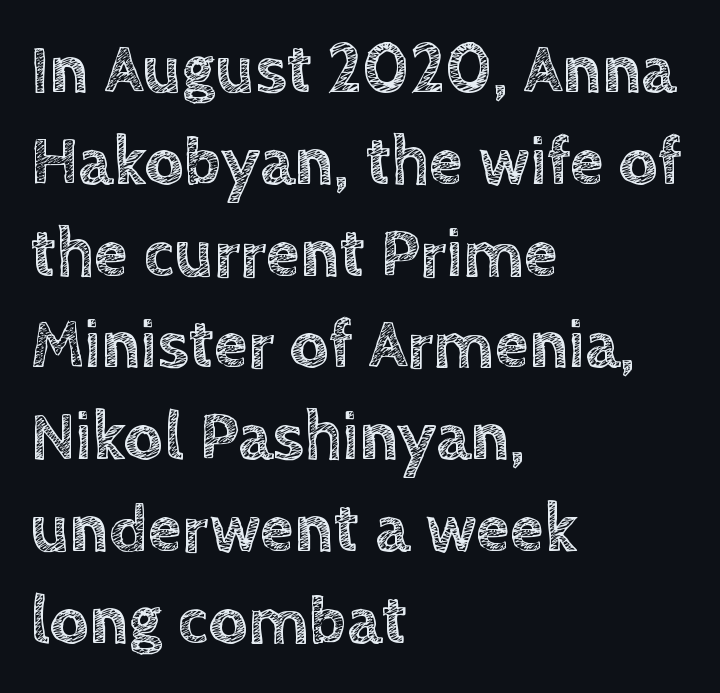
One-word summary of the alignment: left. Do the characters align in a grid? No, the font is proportional. Lines of text with bare space underneath. Vertical spacing — default. The line texture is even and compact thanks to regular tracking. Every stem runs plumb, perpendicular to the baseline.
